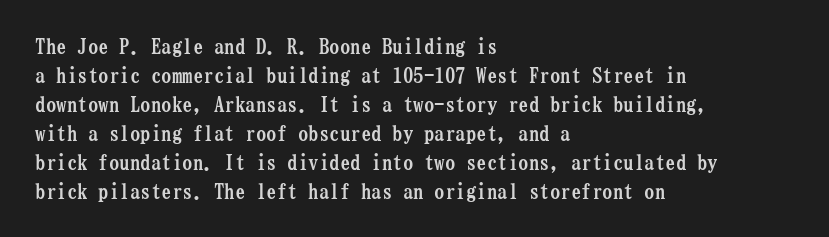
Q: Is the text bold? A: Yes.
Q: Is the text italic (slanted)? A: No, it is upright.
Q: Is the text underlined? A: No.
Q: How is the paragraph aligned? A: Left-aligned.
Q: Is the spacing between letters normal or unusually wide? A: Normal.
Q: Is the spacing between lines tight, normal or loose? A: Normal.
